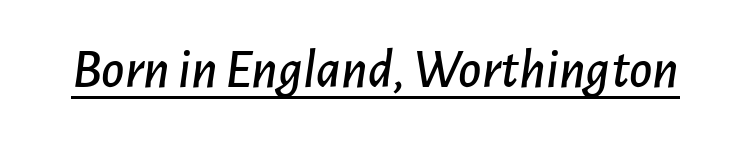
The image shows 56 px text type, italic (leaning right); set normal letter spacing, underlined; low stroke contrast and a medium x-height.
